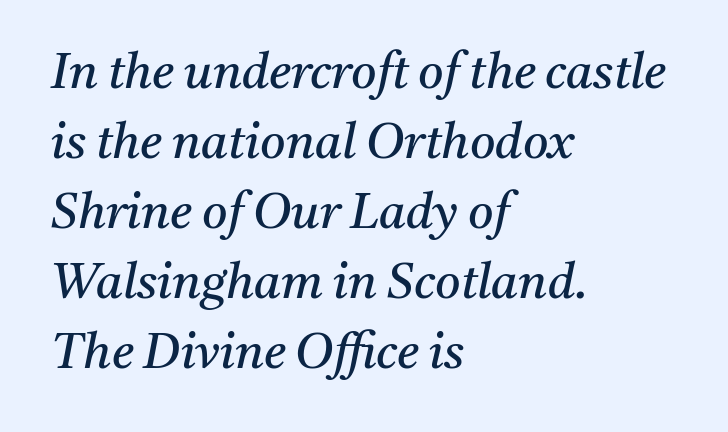
{"serif": "yes", "italic": "yes", "lean": "right", "slant_degrees": 11, "bold": "no", "weight": "regular", "width": "normal", "stroke_contrast": "medium", "x_height": "medium", "monospaced": "no", "underline": "no", "align": "left", "line_spacing": "normal", "line_spacing_ratio": 1.43, "letter_spacing": "normal", "letter_spacing_em": 0.0, "glyph_px": 49}
